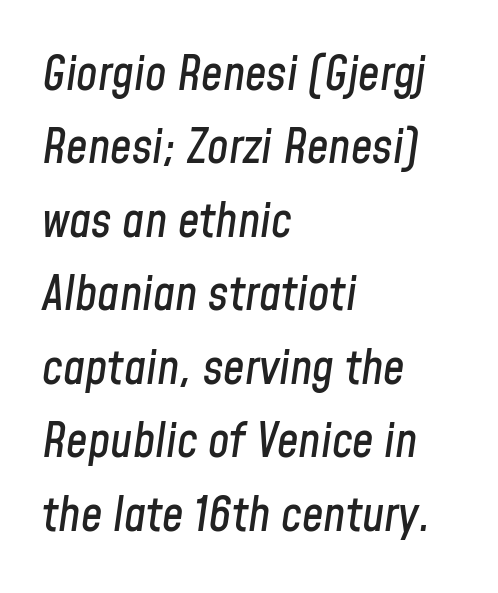
The image shows 48 px condensed type, italic (leaning right); set left-aligned, normal line spacing (1.53x), normal letter spacing, not underlined; low stroke contrast and a medium x-height.
